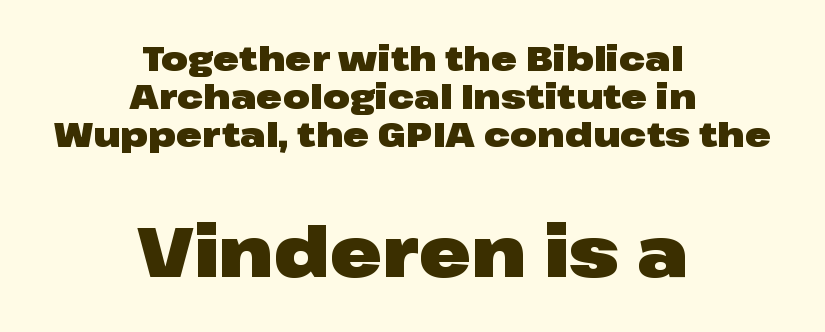
The image shows 70 px heavy, wide sans-serif type, upright; set centered, tight line spacing (1.08x), normal letter spacing, not underlined; the second (bottom) block is 2.0x larger; low stroke contrast and a medium x-height.
